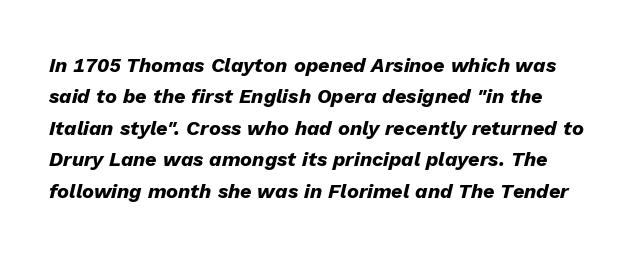
You'd pick this weight for a headline — it's a proper bold. Letters rest on an invisible, unmarked baseline. Tracking here is standard; glyphs follow each other at the usual distance. Characters are canted at an angle relative to the baseline's perpendicular. Summary of vertical rhythm: regular, with standard interline spacing.
